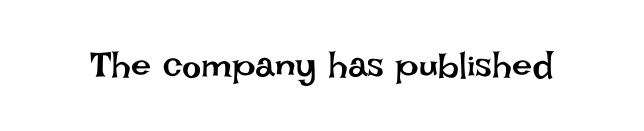
{"italic": "no", "bold": "no", "weight": "regular", "width": "normal", "stroke_contrast": "low", "x_height": "large", "monospaced": "no", "underline": "no", "letter_spacing": "normal", "letter_spacing_em": 0.0, "glyph_px": 36}
